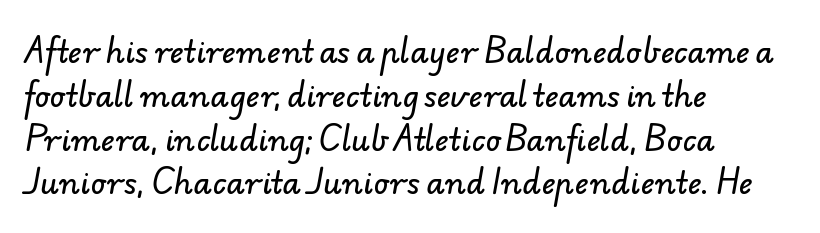
{"serif": "no", "width": "normal", "stroke_contrast": "low", "x_height": "small", "monospaced": "no", "underline": "no", "align": "left", "line_spacing": "normal", "line_spacing_ratio": 1.46, "letter_spacing": "normal", "letter_spacing_em": 0.0, "glyph_px": 30}
